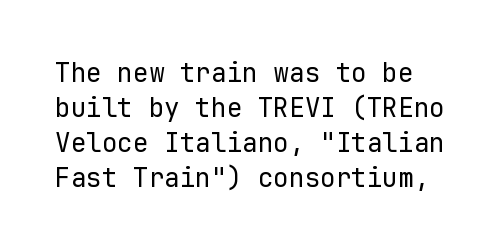
Descenders hang freely into open space. Do the letters lean? They stand straight. Stems and bowls with no extra thickness — not bold. Letter spacing: default.
